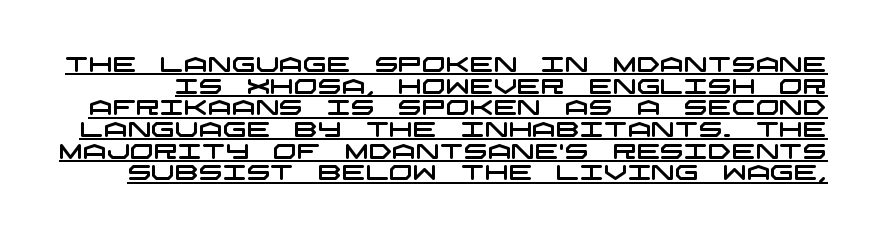
Check the space under the baseline: a stroke is drawn there. Glyph-to-glyph distance matches everyday printed text. Students, observe: this is what under-led, compact text looks like.
